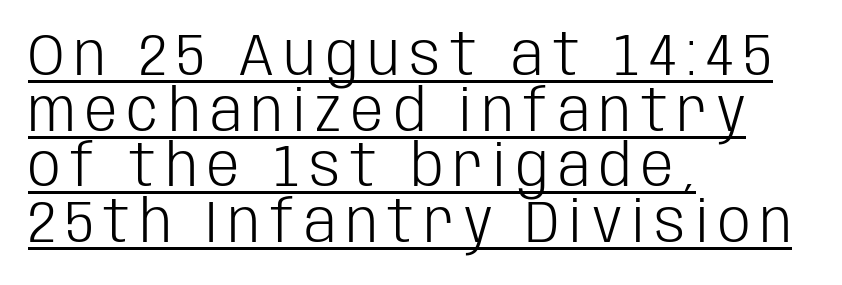
No italicization has been applied; the sample stays upright. Each letter keeps its own natural width here, so spacing adapts to shape. The space between consecutive lines is stingy. Bold? No — there's no thickening of the strokes. The rendering anchors every line to the left-hand side.
